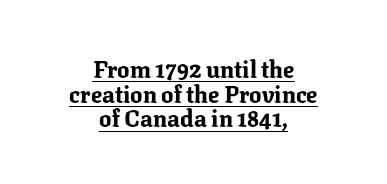
{"italic": "no", "bold": "yes", "underline": "yes", "align": "center", "line_spacing": "tight", "line_spacing_ratio": 1.07, "letter_spacing": "normal", "letter_spacing_em": 0.0, "glyph_px": 23}
